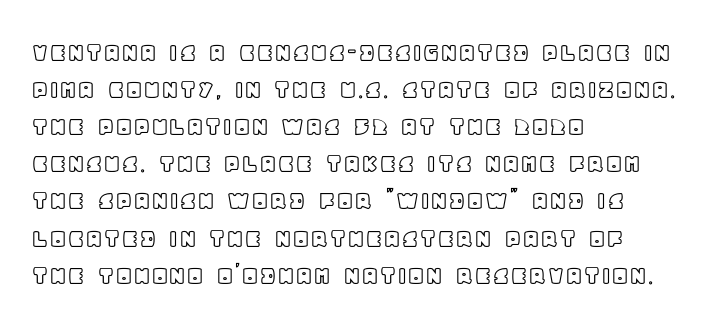
The image shows 29 px text type, upright; set left-aligned, normal line spacing (1.28x), normal letter spacing, not underlined; a large x-height.
